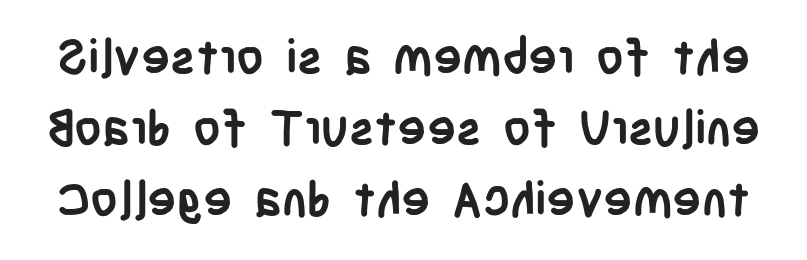
The type family on display is of the sans-serif kind. This is roman type, the default non-slanted kind. Caption: bold face, heavy strokes. Is the letter spacing exaggerated? No — it looks like the ordinary default.
